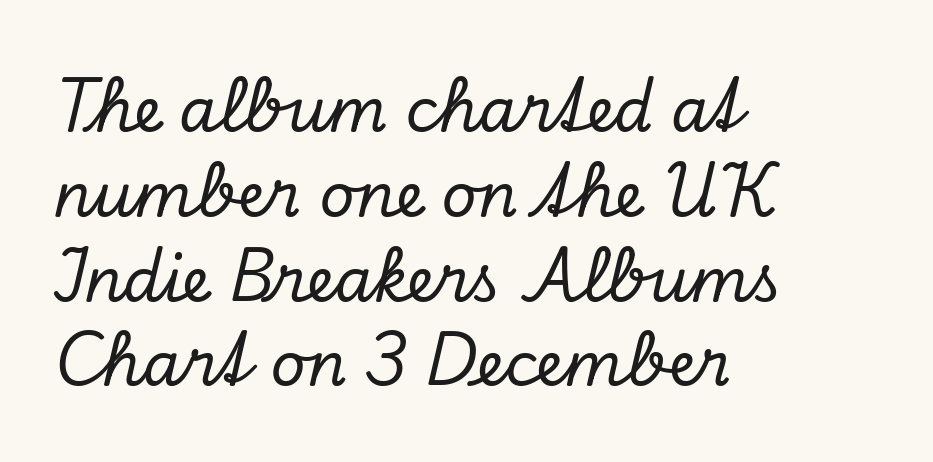
{"serif": "yes", "italic": "yes", "lean": "right", "slant_degrees": 13, "width": "normal", "stroke_contrast": "low", "x_height": "small", "monospaced": "no", "underline": "no", "align": "left", "line_spacing": "normal", "line_spacing_ratio": 1.39, "letter_spacing": "normal", "letter_spacing_em": 0.0, "glyph_px": 61}
